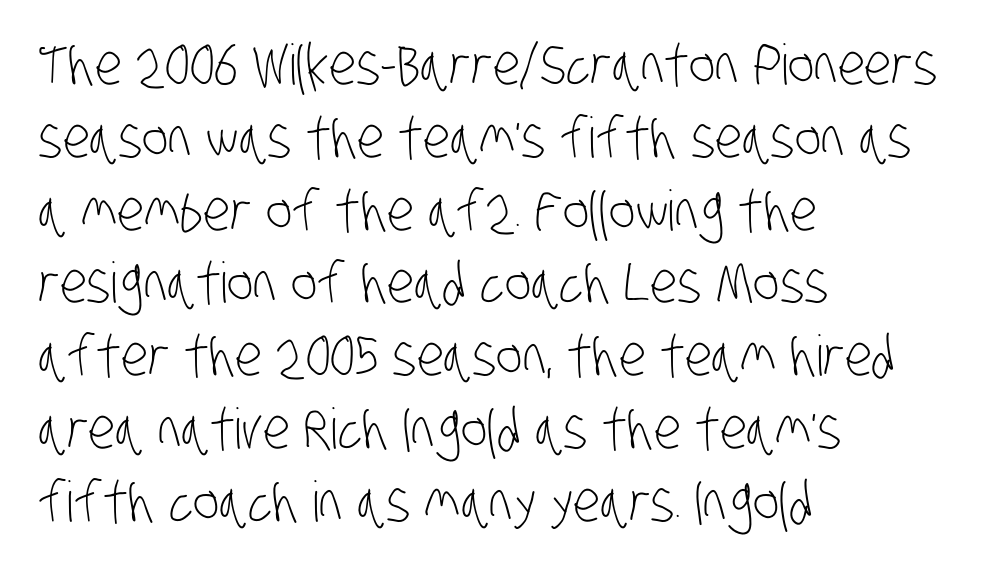
Q: Is the text bold? A: No.
Q: Is the typeface a serif or a sans-serif typeface? A: Sans-serif.
Q: Is the text underlined? A: No.
Q: How is the paragraph aligned? A: Left-aligned.
Q: Is the spacing between letters normal or unusually wide? A: Normal.
Q: Is the spacing between lines tight, normal or loose? A: Normal.
Q: Width (condensed, normal, or wide)? A: Condensed.
Q: Stroke contrast? A: Low.
Q: x-height? A: Large.
Q: Monospaced? A: No.
